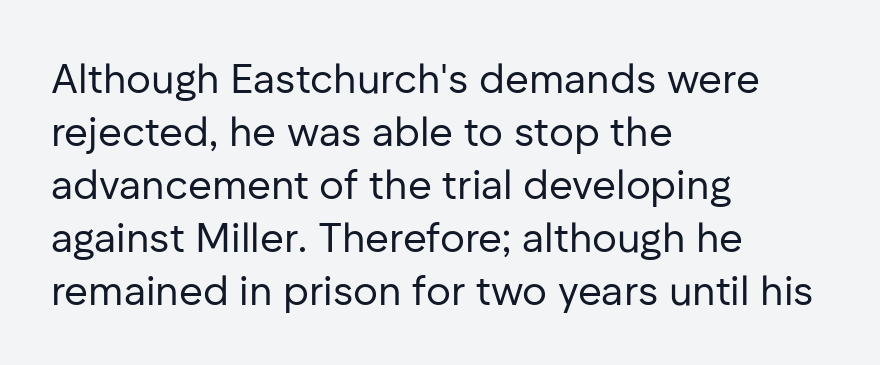
Q: Is the text bold? A: No.
Q: Is the text italic (slanted)? A: No, it is upright.
Q: Is the typeface a serif or a sans-serif typeface? A: Sans-serif.
Q: Is the text underlined? A: No.
Q: How is the paragraph aligned? A: Left-aligned.
Q: Is the spacing between letters normal or unusually wide? A: Normal.
Q: Is the spacing between lines tight, normal or loose? A: Normal.
Q: Width (condensed, normal, or wide)? A: Normal.
Q: Stroke contrast? A: Low.
Q: x-height? A: Medium.
Q: Monospaced? A: No.
